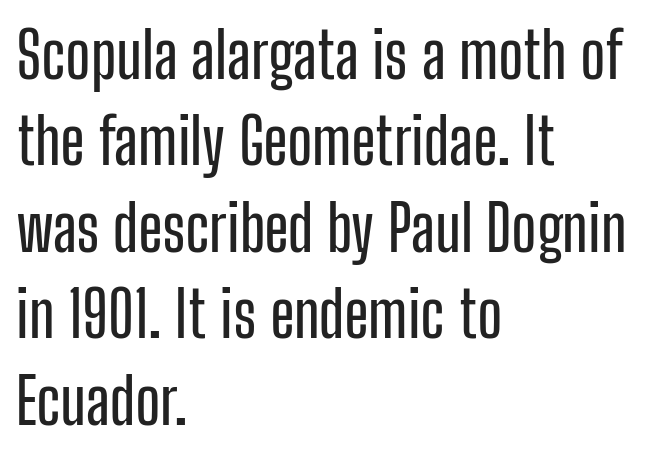
The font family rendered here belongs to the sans-serif group. Each word holds together tightly as a unit, with standard inter-letter gaps. The passage shown is typed in a proportional face where columns would drift. Compared with typical paragraphs, the rows here are spaced about the same.
